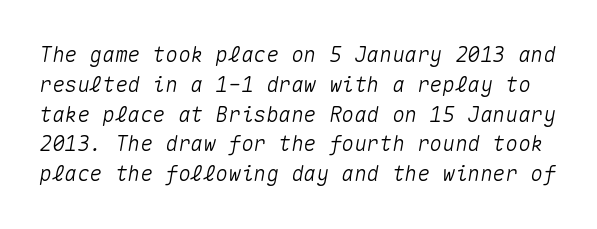
Q: Is the text italic (slanted)? A: Yes, it leans right by about 10 degrees.
Q: Is the text underlined? A: No.
Q: Is the spacing between letters normal or unusually wide? A: Normal.
Q: Is the spacing between lines tight, normal or loose? A: Normal.
